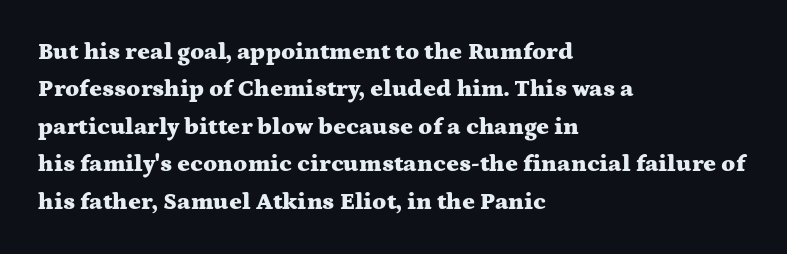
Q: Is the text bold? A: Yes.
Q: Is the text italic (slanted)? A: No, it is upright.
Q: Is the text underlined? A: No.
Q: How is the paragraph aligned? A: Left-aligned.
Q: Is the spacing between letters normal or unusually wide? A: Normal.
Q: Is the spacing between lines tight, normal or loose? A: Normal.
